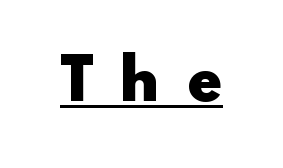
{"serif": "no", "italic": "no", "bold": "yes", "weight": "heavy", "width": "wide", "stroke_contrast": "low", "x_height": "small", "monospaced": "no", "underline": "yes", "letter_spacing": "wide", "letter_spacing_em": 0.48, "glyph_px": 56}
